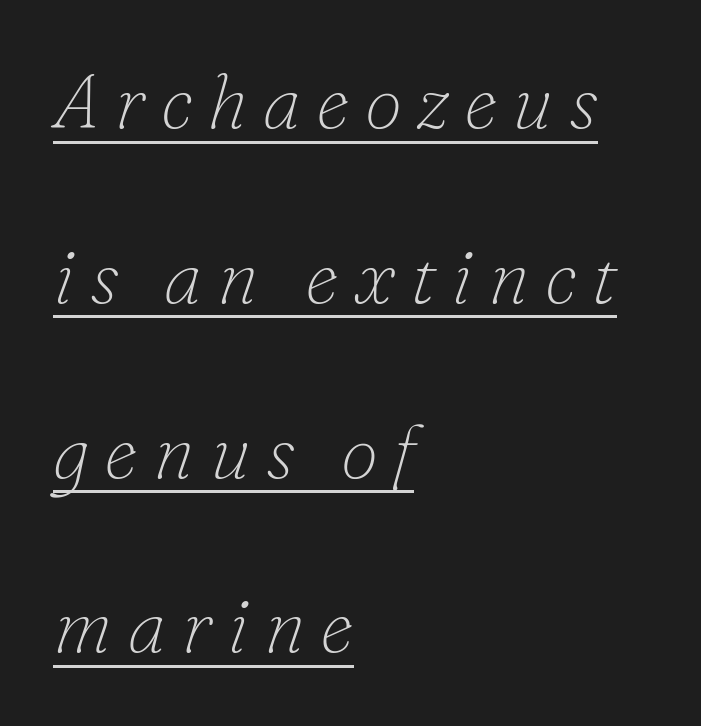
Q: Is the text bold? A: No.
Q: Is the text italic (slanted)? A: Yes, it leans right by about 16 degrees.
Q: Is the typeface a serif or a sans-serif typeface? A: Serif.
Q: Is the text underlined? A: Yes.
Q: How is the paragraph aligned? A: Left-aligned.
Q: Is the spacing between letters normal or unusually wide? A: Unusually wide.
Q: Is the spacing between lines tight, normal or loose? A: Loose.
Q: Width (condensed, normal, or wide)? A: Normal.
Q: Stroke contrast? A: Low.
Q: x-height? A: Small.
Q: Monospaced? A: No.
